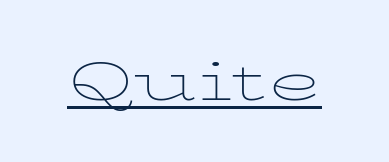
Looks like regular typesetting: each glyph gets only the width it needs. Inter-character spacing is left at the font's built-in metrics. The letters carry serifs — small finishing strokes at the ends of their stems. Somebody hit Ctrl+U on this one — the words are underlined. Upright lettering throughout. Ink coverage per letter is moderate at most.
